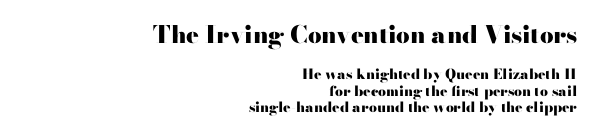
{"italic": "no", "bold": "yes", "underline": "no", "align": "right", "line_spacing_ratio": 1.17, "letter_spacing": "normal", "letter_spacing_em": 0.0, "larger_block": "first", "size_ratio": 1.71, "glyph_px": 24}
